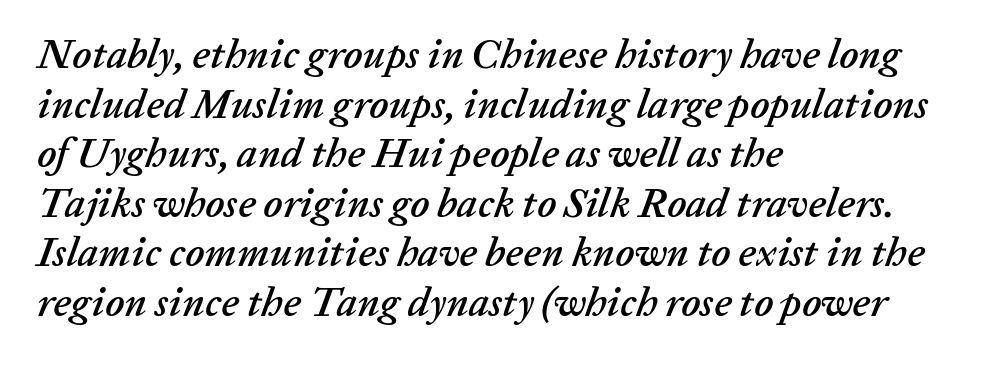
{"italic": "yes", "lean": "right", "slant_degrees": 20, "width": "normal", "stroke_contrast": "low", "x_height": "medium", "monospaced": "no", "underline": "no", "align": "left", "line_spacing_ratio": 1.21, "letter_spacing": "normal", "letter_spacing_em": 0.0, "glyph_px": 41}
